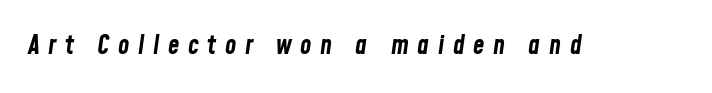
A clean baseline with only descenders dipping below it. Compared with an ordinary text face, these strokes are far heavier — a full bold. Tracking value appears strongly positive — letters spread wide. The whole block is typeset with a tilt.
